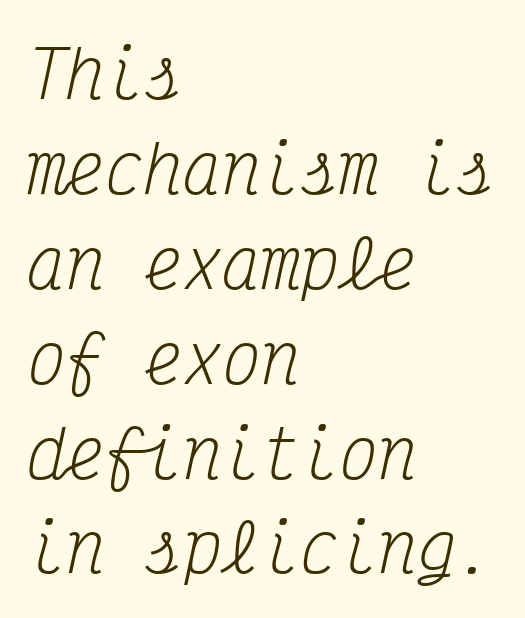
{"serif": "yes", "italic": "yes", "lean": "right", "slant_degrees": 12, "bold": "no", "weight": "regular", "width": "condensed", "stroke_contrast": "medium", "x_height": "medium", "monospaced": "yes", "underline": "no", "align": "left", "line_spacing": "normal", "line_spacing_ratio": 1.46, "letter_spacing": "normal", "letter_spacing_em": 0.0, "glyph_px": 65}
